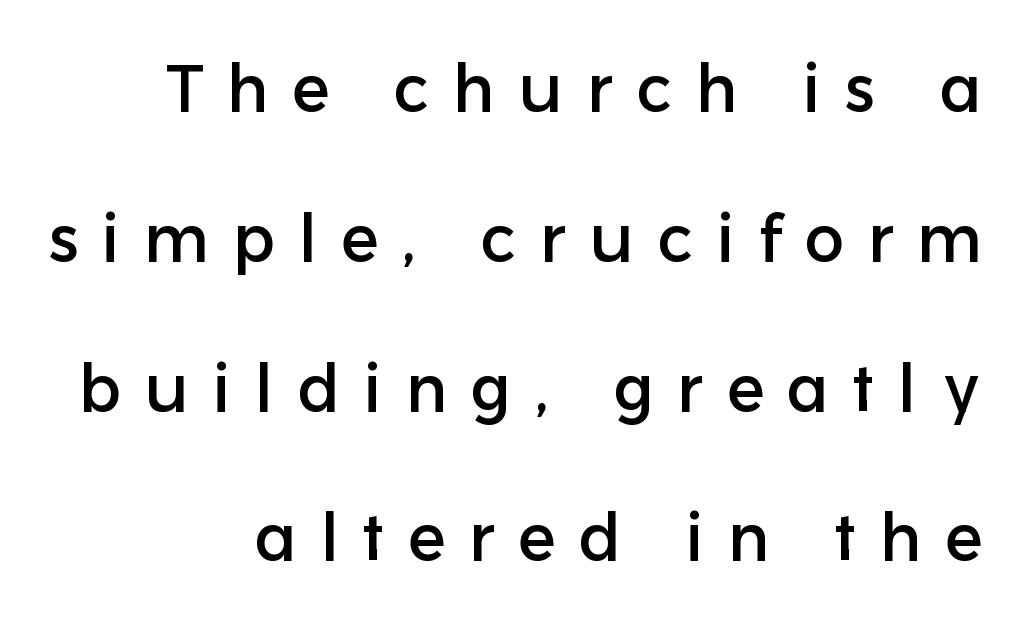
Does the copy run flush right? Yes — the right margin is perfectly even. There is plenty of visible air inserted between adjacent glyphs. Regarding leading, the lines here are spaced well apart. Clear beneath every line of the passage.
